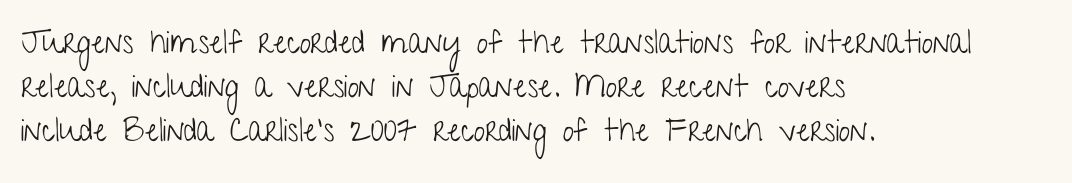
Q: Is the text bold? A: No.
Q: Is the text italic (slanted)? A: No, it is upright.
Q: Is the typeface a serif or a sans-serif typeface? A: Sans-serif.
Q: Is the text underlined? A: No.
Q: How is the paragraph aligned? A: Left-aligned.
Q: Is the spacing between letters normal or unusually wide? A: Normal.
Q: Is the spacing between lines tight, normal or loose? A: Normal.
Q: Width (condensed, normal, or wide)? A: Condensed.
Q: Stroke contrast? A: Low.
Q: x-height? A: Medium.
Q: Monospaced? A: No.
